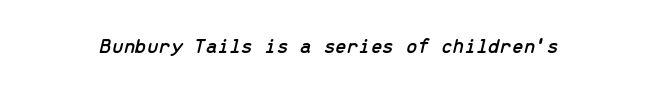
A typesetter would mark this as italic. The letterforms sit shoulder to shoulder at normal distance. Quick note: underline off.
